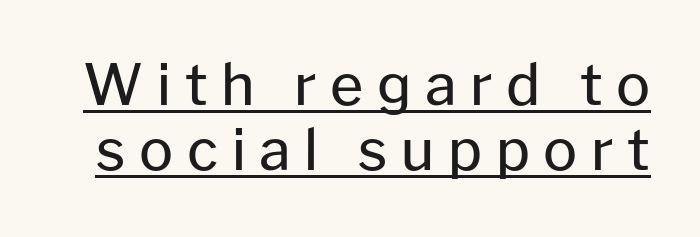
Short note: letters widely spaced. Compared with typical paragraphs, the rows here are closer together. The characters display no serif detailing; their extremities are plain. You could not count columns in this text — the font is proportionally spaced. Summary of weight: not heavy and not bold.
